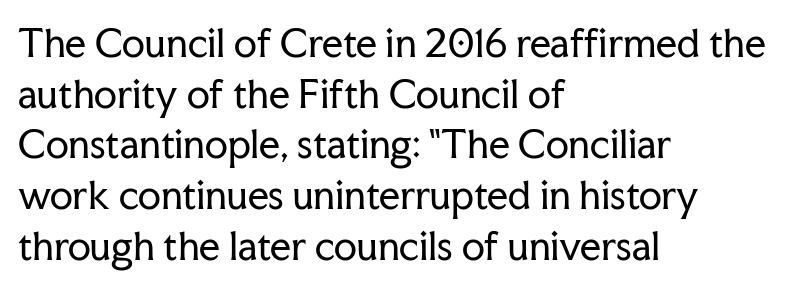
Q: Is the text bold? A: No.
Q: Is the text italic (slanted)? A: No, it is upright.
Q: Is the typeface a serif or a sans-serif typeface? A: Serif.
Q: Is the text underlined? A: No.
Q: How is the paragraph aligned? A: Left-aligned.
Q: Is the spacing between letters normal or unusually wide? A: Normal.
Q: Is the spacing between lines tight, normal or loose? A: Normal.
Q: Width (condensed, normal, or wide)? A: Normal.
Q: Stroke contrast? A: Low.
Q: x-height? A: Medium.
Q: Monospaced? A: No.
